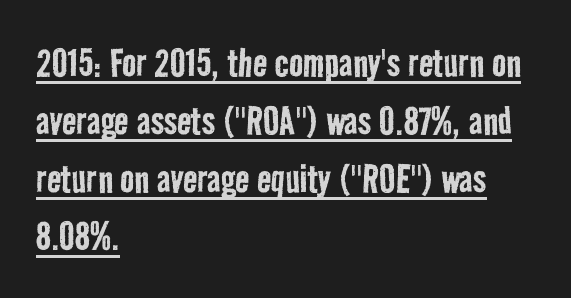
This rendering uses left alignment, leaving the right contour irregular. Is the letter spacing exaggerated? No — it looks like the ordinary default. A quiet, ordinary-to-light weight characterises the typeface. The letters carry no serifs — their stems end cleanly without finishing strokes.
